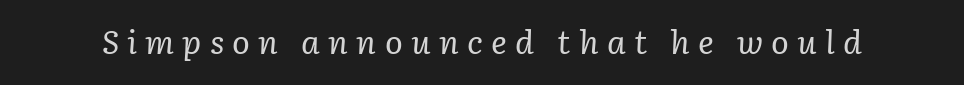
The image shows 33 px regular-weight serif type, italic (leaning right); set unusually wide letter spacing (+0.25 em), not underlined; low stroke contrast and a medium x-height.
